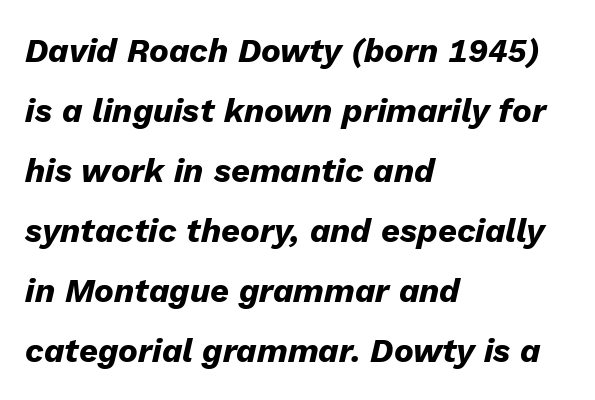
{"italic": "yes", "lean": "right", "slant_degrees": 13, "bold": "yes", "weight": "heavy", "width": "normal", "stroke_contrast": "low", "x_height": "medium", "monospaced": "no", "underline": "no", "align": "left", "line_spacing_ratio": 1.82, "letter_spacing": "normal", "letter_spacing_em": 0.0, "glyph_px": 33}
